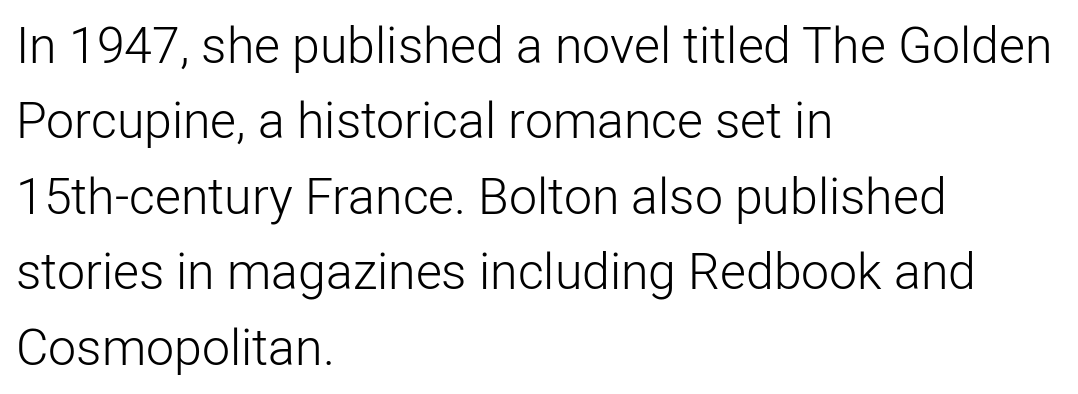
The image shows 50 px light sans-serif type, upright; set left-aligned, normal line spacing (1.51x), normal letter spacing, not underlined; low stroke contrast and a medium x-height.
